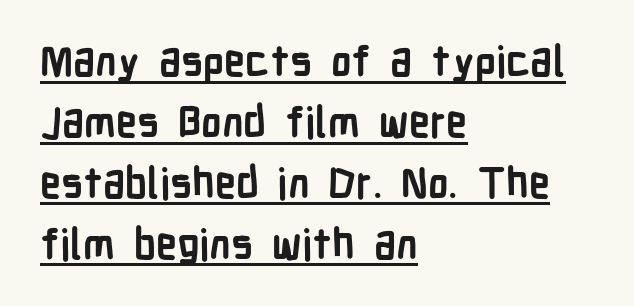
The image shows 42 px semibold, condensed sans-serif type, upright; set left-aligned, normal line spacing (1.45x), normal letter spacing, underlined; low stroke contrast and a medium x-height.
